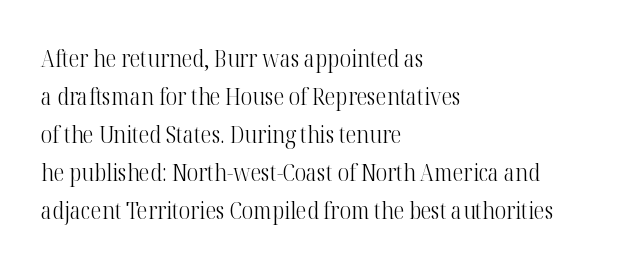
Q: Is the text bold? A: No.
Q: Is the text italic (slanted)? A: No, it is upright.
Q: Is the text underlined? A: No.
Q: How is the paragraph aligned? A: Left-aligned.
Q: Is the spacing between letters normal or unusually wide? A: Normal.
Q: Is the spacing between lines tight, normal or loose? A: Normal.
